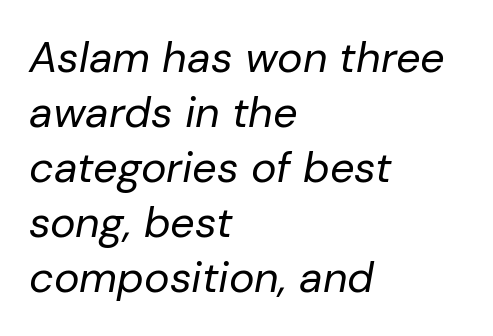
Q: Is the text bold? A: No.
Q: Is the text italic (slanted)? A: Yes, it leans right by about 10 degrees.
Q: Is the text underlined? A: No.
Q: How is the paragraph aligned? A: Left-aligned.
Q: Is the spacing between letters normal or unusually wide? A: Normal.
Q: Is the spacing between lines tight, normal or loose? A: Normal.
Q: Width (condensed, normal, or wide)? A: Normal.
Q: Stroke contrast? A: Low.
Q: x-height? A: Medium.
Q: Monospaced? A: No.
